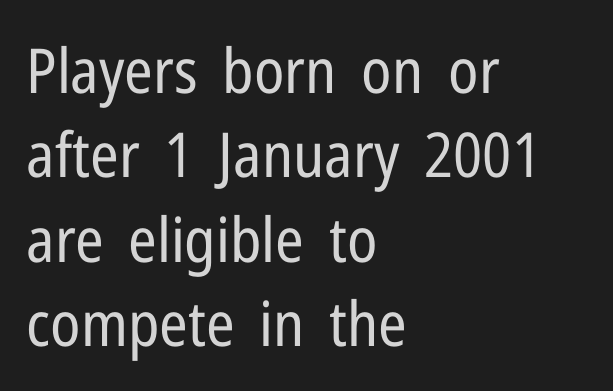
The image shows 62 px regular-weight, condensed sans-serif type, upright; set left-aligned, normal line spacing (1.36x), normal letter spacing, not underlined; low stroke contrast and a medium x-height.
